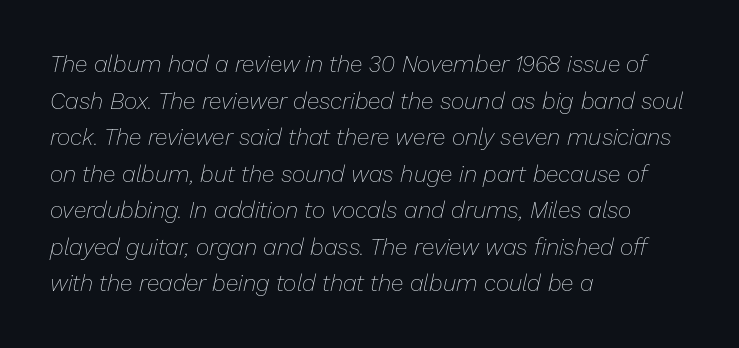
{"italic": "yes", "lean": "right", "slant_degrees": 13, "bold": "no", "underline": "no", "align": "left", "line_spacing": "normal", "line_spacing_ratio": 1.59, "letter_spacing": "normal", "letter_spacing_em": 0.0, "glyph_px": 23}
